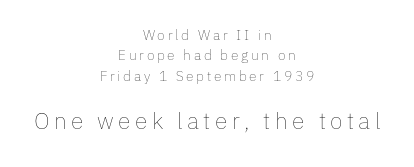
The image shows 23 px text type, upright; set centered, normal line spacing (1.45x), not underlined; the second (bottom) block is 1.64x larger.
